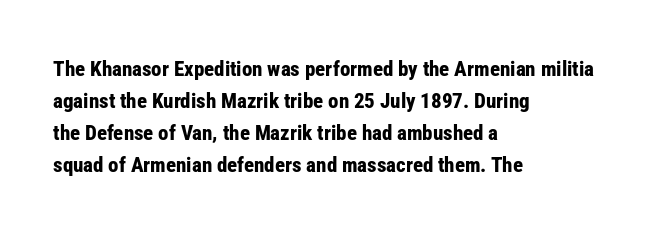
The type sits square on the baseline with zero lean. Summary of weight: heavy, a full bold. Interline gaps are of average width in this sample. The type is set solid horizontally, with unmodified tracking. Underline: absent.
